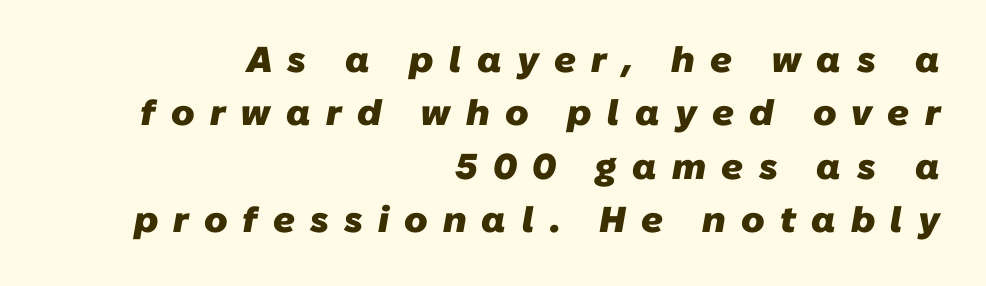
{"serif": "no", "bold": "yes", "weight": "heavy", "width": "normal", "stroke_contrast": "low", "x_height": "medium", "monospaced": "no", "underline": "no", "align": "right", "line_spacing": "normal", "line_spacing_ratio": 1.48, "letter_spacing": "wide", "letter_spacing_em": 0.42, "glyph_px": 36}
